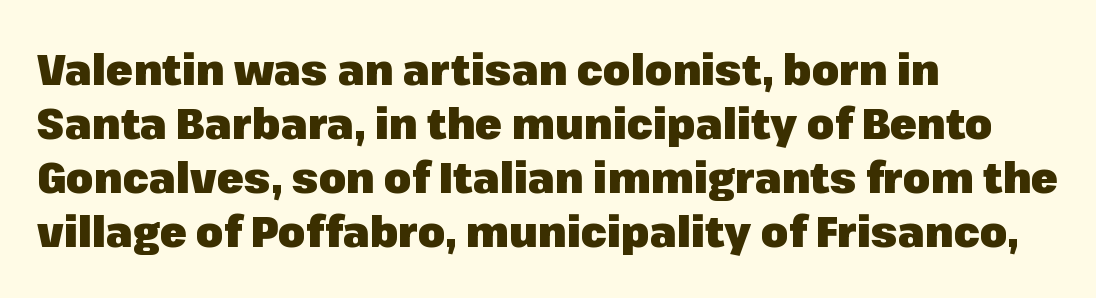
The image shows 44 px heavy sans-serif type, upright; set left-aligned, line spacing 1.23x, normal letter spacing, not underlined; low stroke contrast and a medium x-height.
